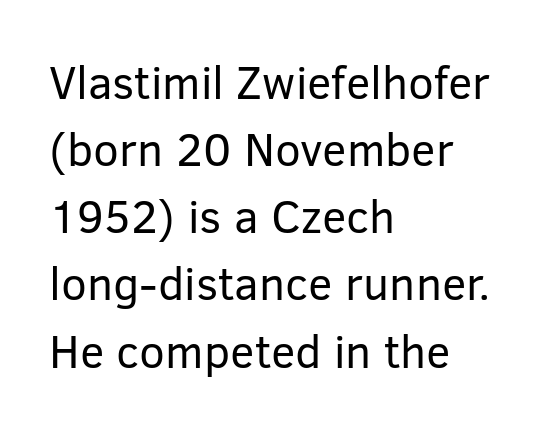
In terms of letterspacing, this is plain default setting. The rendering uses natural spacing where letterforms have individual widths. Summary of weight: not heavy and not bold. Each letter's strokes conclude bluntly, with no projecting serifs.
